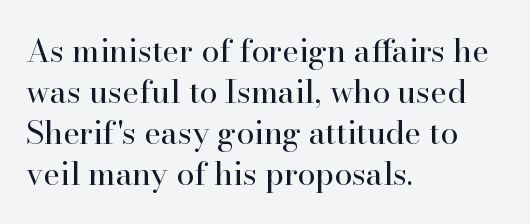
Tracking value appears to be zero — textbook default spacing. Yep, those are serifs on the letters. The rendering anchors every line to the left-hand side. Baseline-to-baseline distance is the conventional proportion of letter height.
